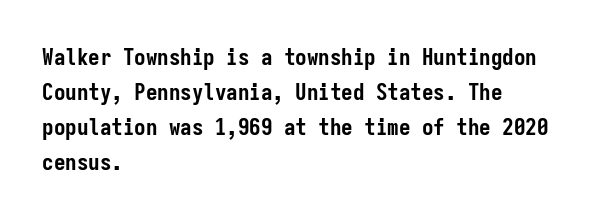
{"italic": "no", "bold": "yes", "underline": "no", "align": "left", "line_spacing": "normal", "line_spacing_ratio": 1.52, "letter_spacing": "normal", "letter_spacing_em": 0.0, "glyph_px": 23}
